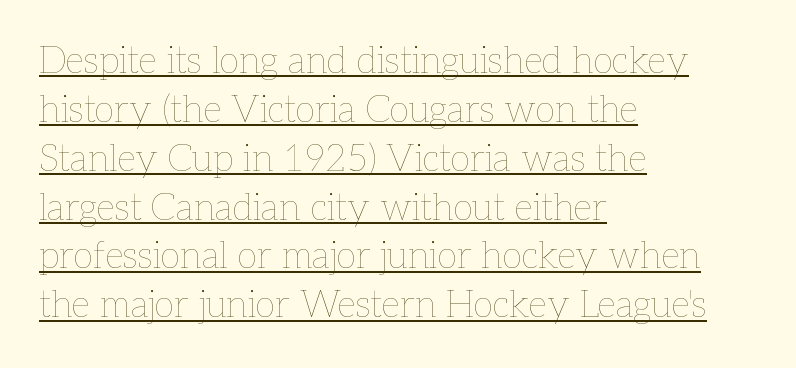
Upright lettering throughout. The passage shown is not bold in any degree. This is underlined copy, the kind a proofreader might mark for attention. Evenly set lines give the paragraph a standard silhouette.
